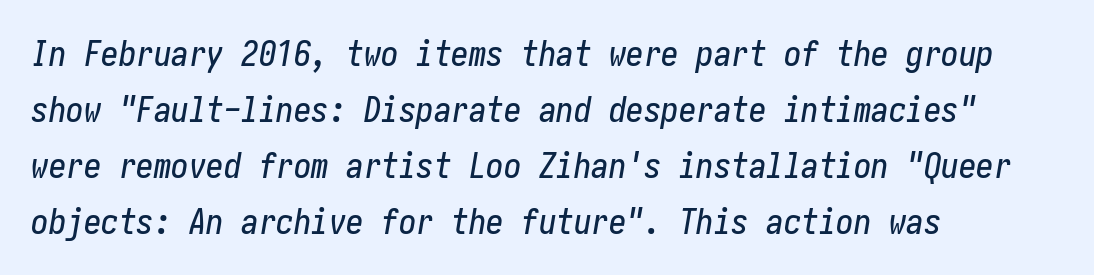
The image shows 35 px condensed type, italic (leaning right); set left-aligned, normal line spacing (1.6x), normal letter spacing, not underlined; low stroke contrast and a medium x-height.
